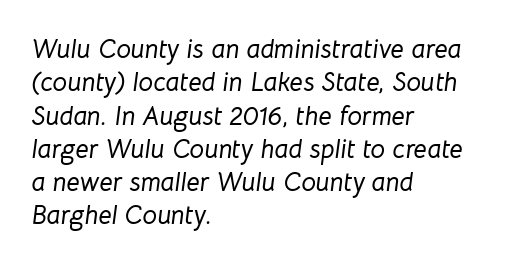
In terms of leading, this rendering sits right in the middle. Tracking here is standard; glyphs follow each other at the usual distance. You can tell it's italic because the verticals aren't actually vertical. Horizontal alignment here is leftward, the default for most running prose.
